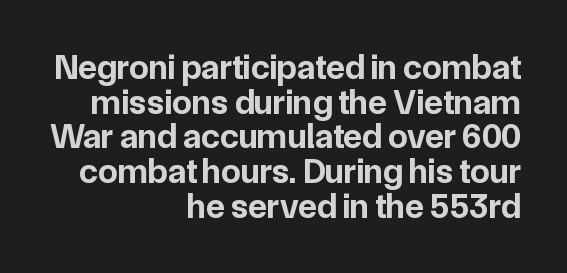
Q: Is the text bold? A: Yes.
Q: Is the text italic (slanted)? A: No, it is upright.
Q: Is the typeface a serif or a sans-serif typeface? A: Sans-serif.
Q: Is the text underlined? A: No.
Q: How is the paragraph aligned? A: Right-aligned.
Q: Is the spacing between letters normal or unusually wide? A: Normal.
Q: Is the spacing between lines tight, normal or loose? A: Tight.
Q: Width (condensed, normal, or wide)? A: Normal.
Q: Stroke contrast? A: Low.
Q: x-height? A: Medium.
Q: Monospaced? A: No.
